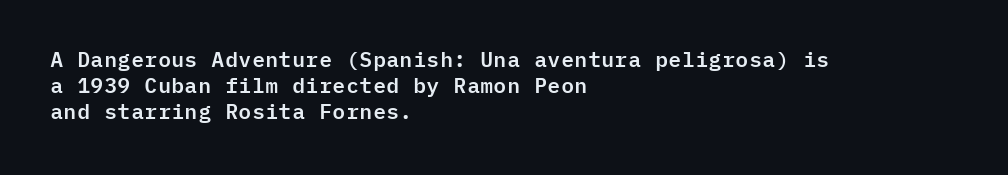
{"italic": "no", "underline": "no", "align": "left", "line_spacing_ratio": 1.24, "letter_spacing": "normal", "letter_spacing_em": 0.0, "glyph_px": 21}
